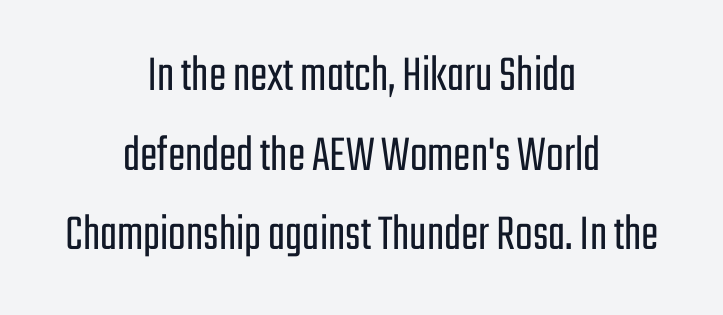
Q: Is the text bold? A: No.
Q: Is the text italic (slanted)? A: No, it is upright.
Q: Is the typeface a serif or a sans-serif typeface? A: Sans-serif.
Q: Is the text underlined? A: No.
Q: How is the paragraph aligned? A: Centered.
Q: Is the spacing between letters normal or unusually wide? A: Normal.
Q: Is the spacing between lines tight, normal or loose? A: Normal.
Q: Width (condensed, normal, or wide)? A: Condensed.
Q: Stroke contrast? A: Low.
Q: x-height? A: Medium.
Q: Monospaced? A: No.
